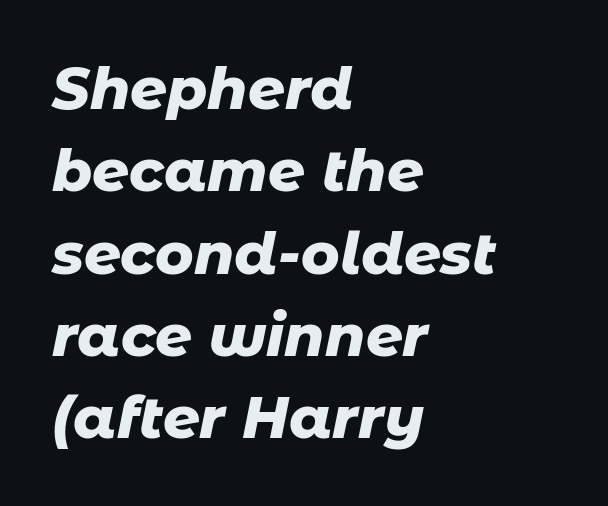
{"italic": "yes", "lean": "right", "slant_degrees": 11, "bold": "yes", "weight": "heavy", "width": "normal", "stroke_contrast": "low", "x_height": "medium", "monospaced": "no", "underline": "no", "align": "left", "line_spacing": "normal", "line_spacing_ratio": 1.42, "letter_spacing": "normal", "letter_spacing_em": 0.0, "glyph_px": 58}
